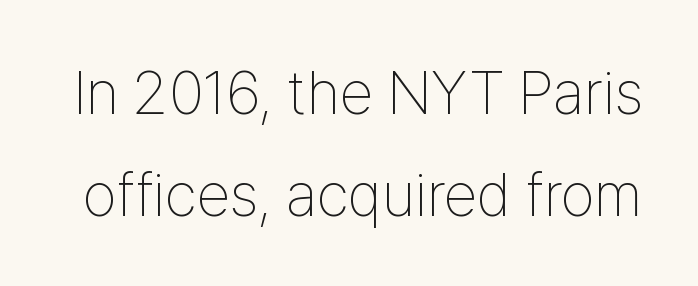
Anything drawn beneath the words? Only blank space. Note the varied advance widths — an 'i' is clearly narrower than an 'm'. Upright lettering throughout. Is this a heavy cut? Hardly; it is regular or lighter.
